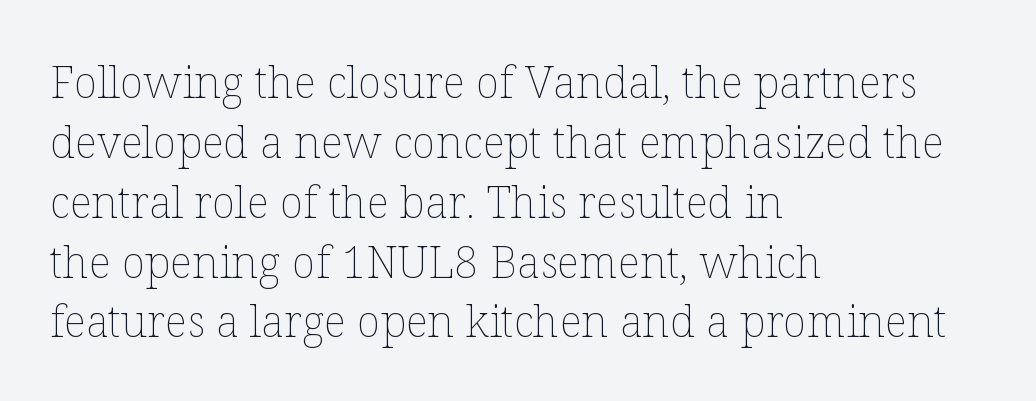
The type is set solid horizontally, with unmodified tracking. Clear beneath every line of the passage. Counters stay open thanks to moderate or lighter strokes. You can tell it's not italic because the verticals are truly vertical. Varying glyph widths throughout — classic text-font behaviour.
